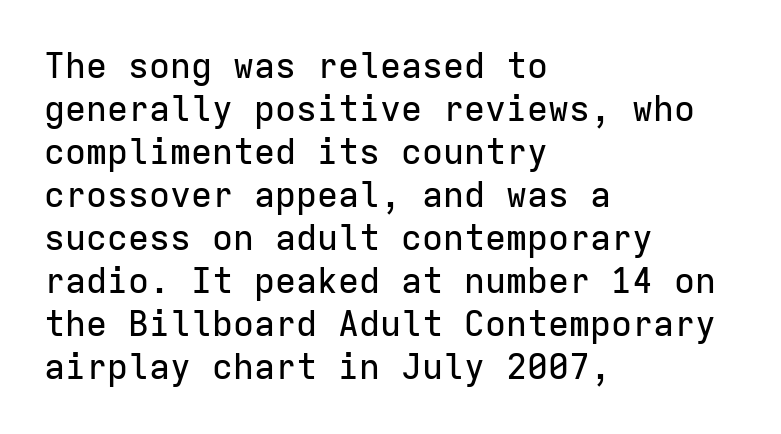
Look at the tracking — it's just the regular setting, nothing added. The face used here is monospaced, like something from a code editor. Plain, unruled lines of type. The typography opts for an upright posture over an oblique one. The text block is weighted toward the left margin, trailing off unevenly rightward. I'd call this a sans setting — the letters go barefoot.
